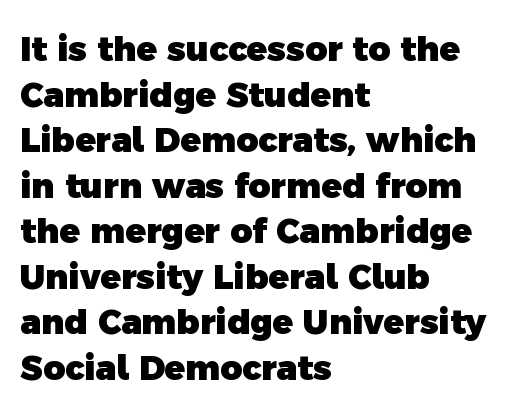
The image shows 34 px heavy sans-serif type; set left-aligned, normal line spacing (1.34x), normal letter spacing, not underlined; a medium x-height.
